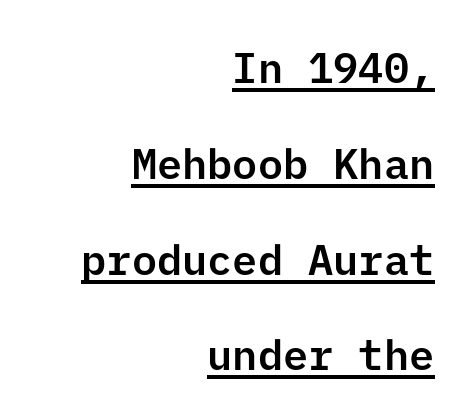
The image shows 42 px sans-serif type, upright; set right-aligned, loose line spacing (2.28x), normal letter spacing, underlined; low stroke contrast and a medium x-height.
